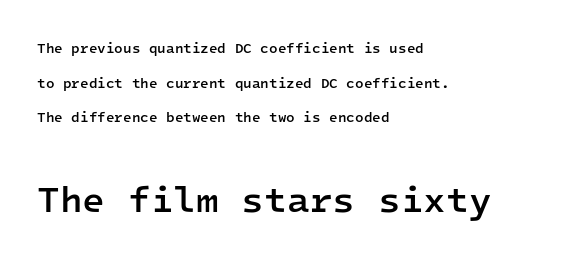
Unmarked baselines from the first word to the last. The line-height multiplier appears high, well above default. Monospaced: the letters line up in strict vertical columns. Observe the ordinary spacing: letters are neighbours, not strangers. Typesetter's note: demi weight, one step under bold.
